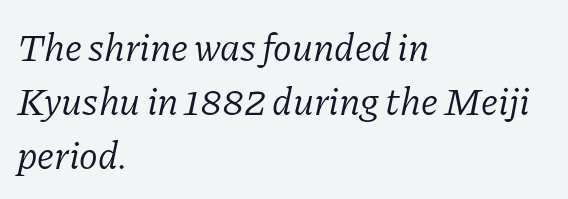
Q: Is the text bold? A: No.
Q: Is the text italic (slanted)? A: Yes, it leans right by about 11 degrees.
Q: Is the typeface a serif or a sans-serif typeface? A: Serif.
Q: Is the text underlined? A: No.
Q: How is the paragraph aligned? A: Left-aligned.
Q: Is the spacing between letters normal or unusually wide? A: Normal.
Q: Is the spacing between lines tight, normal or loose? A: Normal.
Q: Width (condensed, normal, or wide)? A: Normal.
Q: Stroke contrast? A: Low.
Q: x-height? A: Medium.
Q: Monospaced? A: No.
